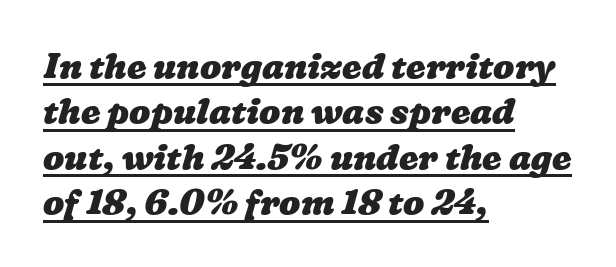
Q: Is the text bold? A: Yes.
Q: Is the text underlined? A: Yes.
Q: How is the paragraph aligned? A: Left-aligned.
Q: Is the spacing between letters normal or unusually wide? A: Normal.
Q: Is the spacing between lines tight, normal or loose? A: Normal.
Q: Width (condensed, normal, or wide)? A: Wide.
Q: Stroke contrast? A: Low.
Q: x-height? A: Medium.
Q: Monospaced? A: No.
